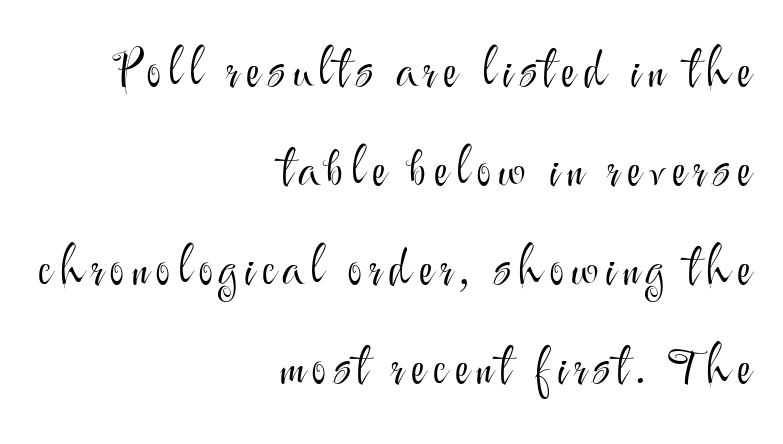
{"serif": "no", "bold": "no", "weight": "light", "width": "normal", "stroke_contrast": "medium", "x_height": "small", "monospaced": "no", "underline": "no", "align": "right", "line_spacing": "loose", "line_spacing_ratio": 1.98, "glyph_px": 50}
